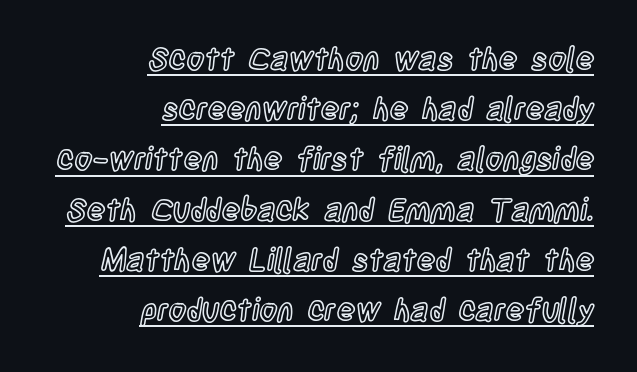
{"width": "condensed", "x_height": "large", "monospaced": "no", "underline": "yes", "align": "right", "line_spacing": "normal", "line_spacing_ratio": 1.62, "letter_spacing": "normal", "letter_spacing_em": 0.0, "glyph_px": 31}
